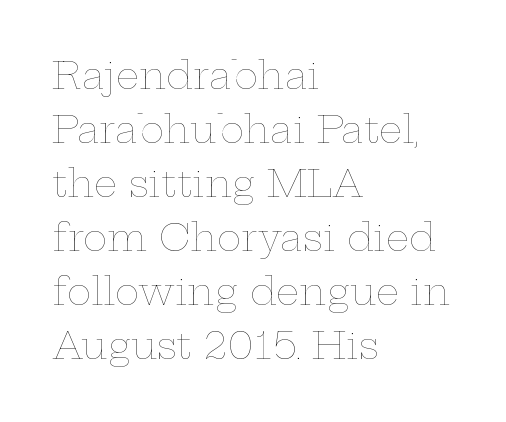
The image shows 37 px thin, wide type, upright; set left-aligned, normal line spacing (1.46x), normal letter spacing, not underlined; low stroke contrast and a medium x-height.
